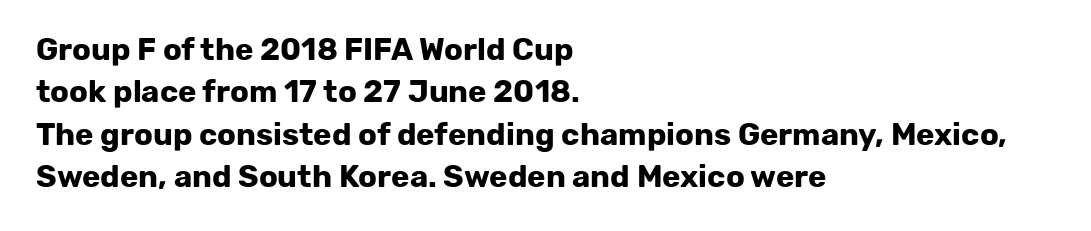
Q: Is the text bold? A: Yes.
Q: Is the text italic (slanted)? A: No, it is upright.
Q: Is the typeface a serif or a sans-serif typeface? A: Sans-serif.
Q: Is the text underlined? A: No.
Q: How is the paragraph aligned? A: Left-aligned.
Q: Is the spacing between letters normal or unusually wide? A: Normal.
Q: Is the spacing between lines tight, normal or loose? A: Normal.
Q: Width (condensed, normal, or wide)? A: Normal.
Q: Stroke contrast? A: Low.
Q: x-height? A: Medium.
Q: Monospaced? A: No.
